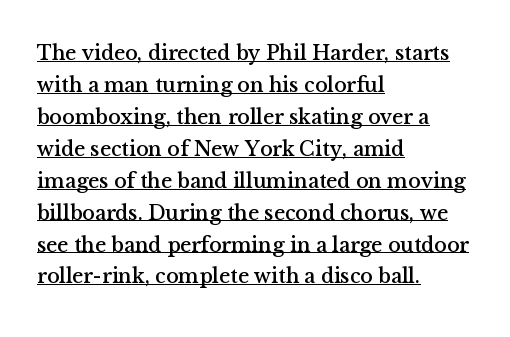
Q: Is the text italic (slanted)? A: No, it is upright.
Q: Is the text underlined? A: Yes.
Q: How is the paragraph aligned? A: Left-aligned.
Q: Is the spacing between letters normal or unusually wide? A: Normal.
Q: Is the spacing between lines tight, normal or loose? A: Normal.
